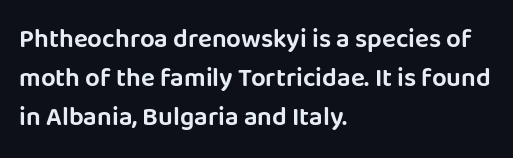
The image shows 26 px text type, upright; set left-aligned, normal line spacing (1.5x), normal letter spacing, not underlined.
